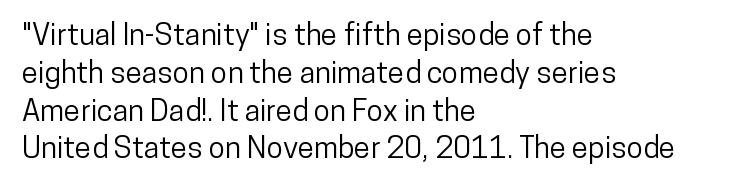
The image shows 30 px condensed sans-serif type, upright; set left-aligned, normal line spacing (1.26x), normal letter spacing, not underlined; low stroke contrast and a medium x-height.
